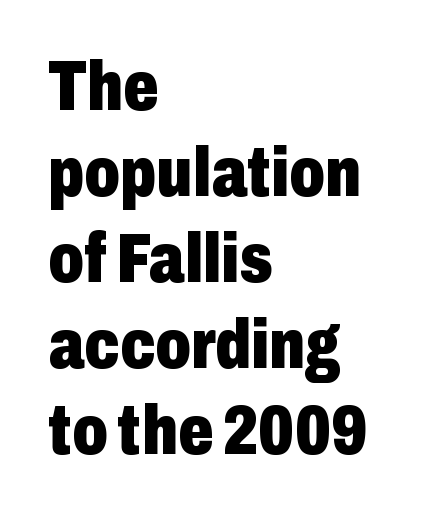
Glyph-to-glyph distance matches everyday printed text. A typesetter would label this face a sans. Ascenders rise straight up at ninety degrees. Unmarked baselines from the first word to the last. You could not count columns in this text — the font is proportionally spaced.
